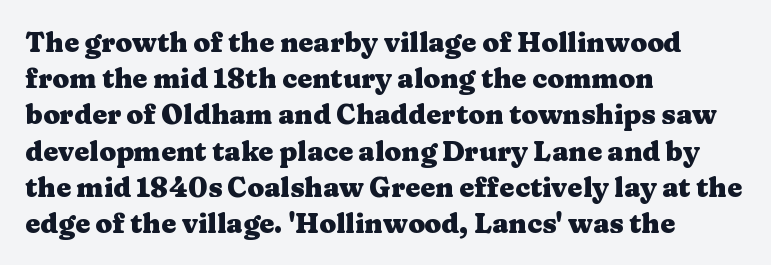
{"italic": "no", "bold": "yes", "underline": "no", "align": "left", "line_spacing": "normal", "line_spacing_ratio": 1.34, "letter_spacing": "normal", "letter_spacing_em": 0.0, "glyph_px": 27}
